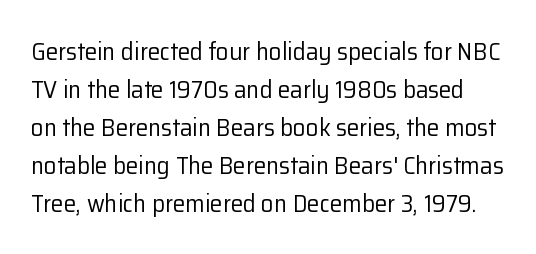
The vertical gap from one line to the next is medium. The foot of each line stays bare and open. Notice how the stems are strictly vertical — no italics here. Default kerning and tracking; the words read as compact shapes.
